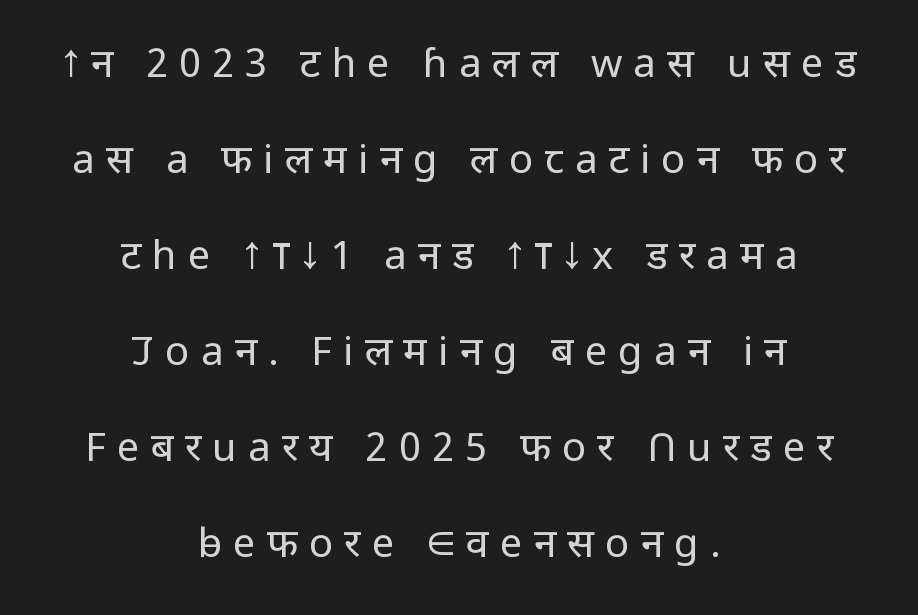
The image shows 40 px regular-weight sans-serif type, upright; set centered, loose line spacing (2.4x), unusually wide letter spacing (+0.28 em), not underlined; low stroke contrast and a medium x-height.
